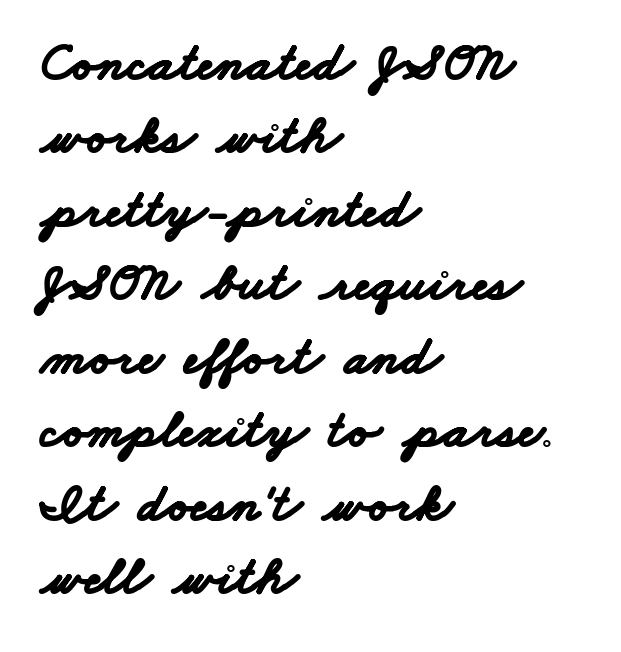
Q: Is the text bold? A: Yes.
Q: Is the typeface a serif or a sans-serif typeface? A: Sans-serif.
Q: Is the text underlined? A: No.
Q: How is the paragraph aligned? A: Left-aligned.
Q: Is the spacing between letters normal or unusually wide? A: Normal.
Q: Is the spacing between lines tight, normal or loose? A: Normal.
Q: Width (condensed, normal, or wide)? A: Wide.
Q: Stroke contrast? A: Low.
Q: x-height? A: Small.
Q: Monospaced? A: No.
